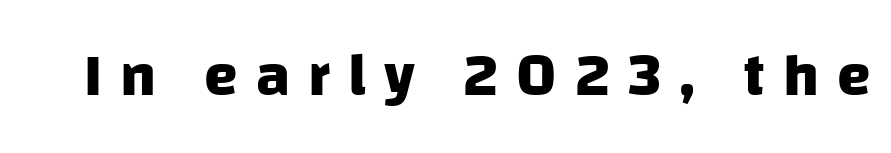
Q: Is the text bold? A: Yes.
Q: Is the typeface a serif or a sans-serif typeface? A: Sans-serif.
Q: Is the text underlined? A: No.
Q: Is the spacing between letters normal or unusually wide? A: Unusually wide.
Q: Width (condensed, normal, or wide)? A: Normal.
Q: Stroke contrast? A: Low.
Q: x-height? A: Large.
Q: Monospaced? A: No.
